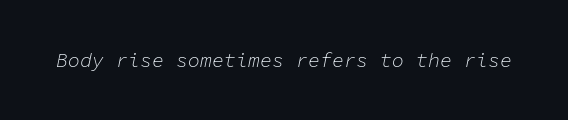
No heavy texture on the line: the type isn't bold. Words appear dense and cohesive because spacing is normal. The foot of each line stays bare and open. Does the lettering tilt? It does — this is italic.
